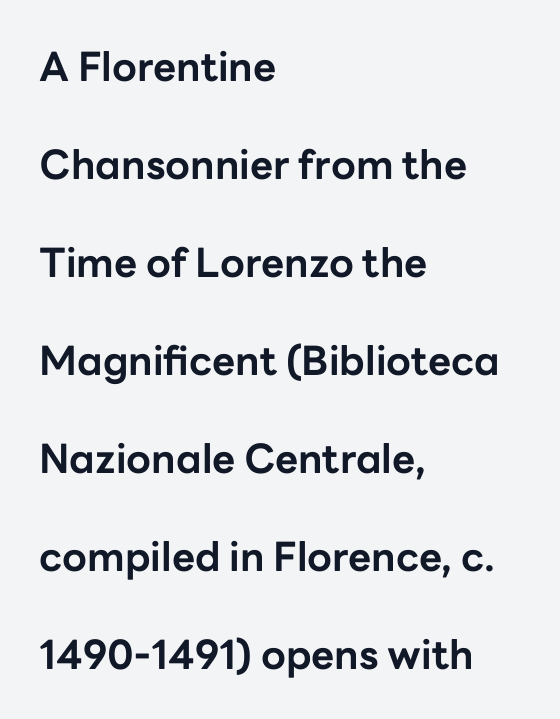
The image shows 40 px bold sans-serif type, upright; set left-aligned, loose line spacing (2.45x), normal letter spacing, not underlined; low stroke contrast and a medium x-height.
